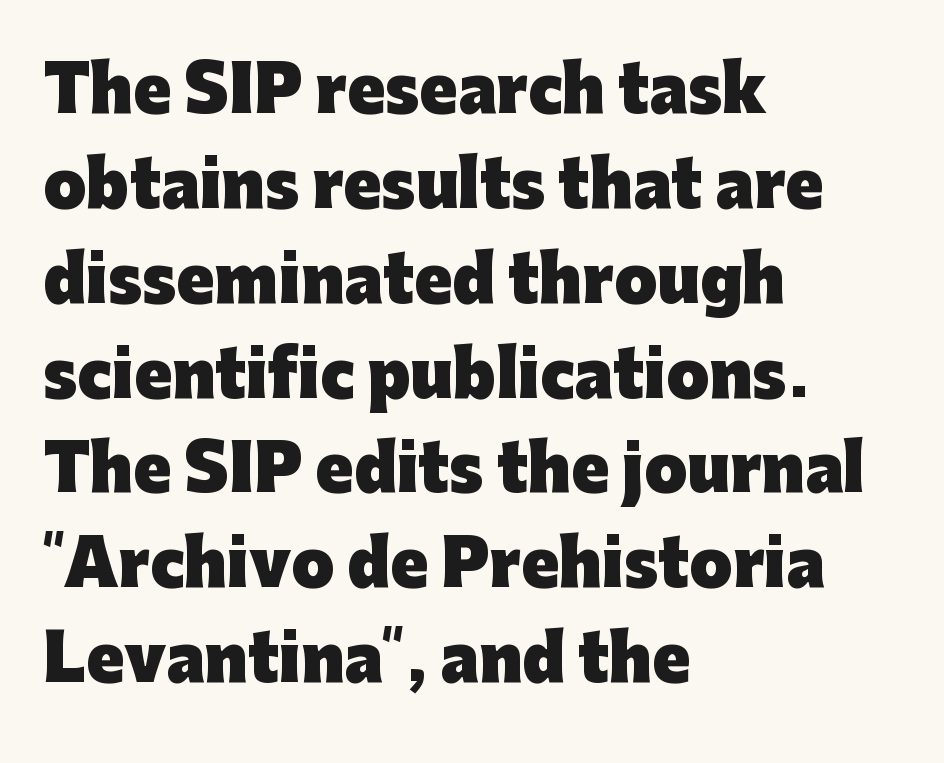
{"serif": "no", "italic": "no", "bold": "yes", "weight": "heavy", "width": "normal", "stroke_contrast": "low", "x_height": "medium", "monospaced": "no", "underline": "no", "align": "left", "line_spacing": "normal", "line_spacing_ratio": 1.53, "letter_spacing": "normal", "letter_spacing_em": 0.0, "glyph_px": 62}
